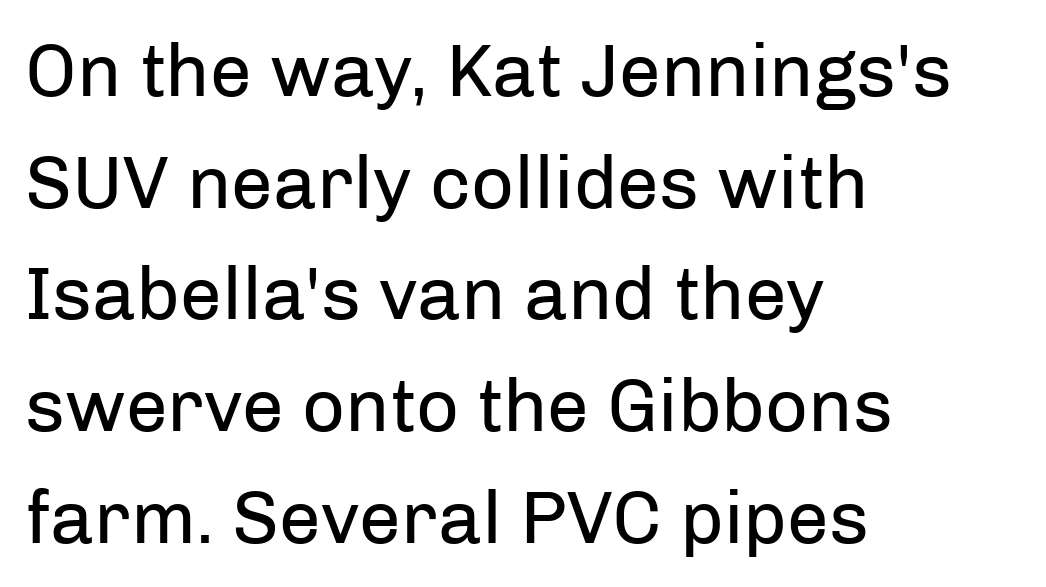
{"serif": "no", "italic": "no", "bold": "no", "weight": "regular", "width": "normal", "stroke_contrast": "low", "x_height": "medium", "monospaced": "no", "underline": "no", "align": "left", "line_spacing": "normal", "line_spacing_ratio": 1.49, "letter_spacing": "normal", "letter_spacing_em": 0.0, "glyph_px": 75}
